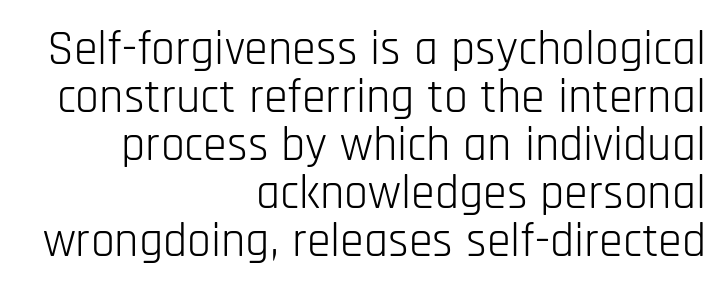
Q: Is the text bold? A: No.
Q: Is the text italic (slanted)? A: No, it is upright.
Q: Is the typeface a serif or a sans-serif typeface? A: Sans-serif.
Q: Is the text underlined? A: No.
Q: How is the paragraph aligned? A: Right-aligned.
Q: Is the spacing between letters normal or unusually wide? A: Normal.
Q: Is the spacing between lines tight, normal or loose? A: Tight.
Q: Width (condensed, normal, or wide)? A: Condensed.
Q: Stroke contrast? A: Low.
Q: x-height? A: Large.
Q: Monospaced? A: No.
